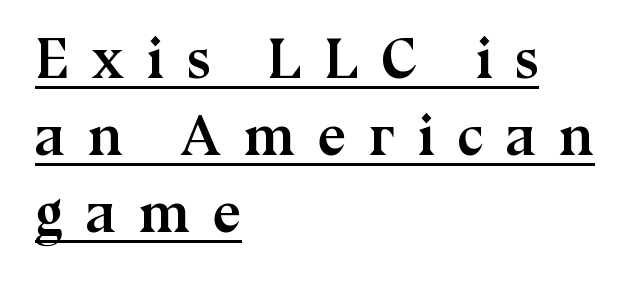
Horizontal alignment here is leftward, the default for most running prose. Observe the wide spacing: letters keep a clear distance from each other. Notice how descenders clear the ascenders below comfortably — that's standard leading. The letters advance in unequal steps, a hallmark of proportional type. Tall strokes in this sample are plumb rather than angled.
